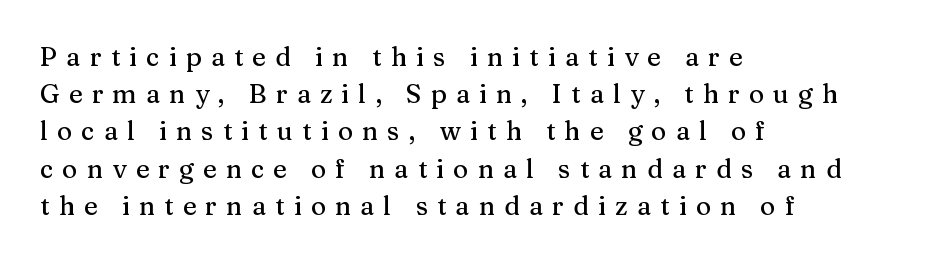
{"italic": "no", "underline": "no", "align": "left", "line_spacing": "normal", "line_spacing_ratio": 1.43, "letter_spacing": "wide", "letter_spacing_em": 0.35, "glyph_px": 26}
